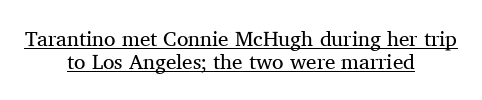
{"italic": "no", "bold": "no", "underline": "yes", "align": "center", "line_spacing": "tight", "line_spacing_ratio": 1.11, "letter_spacing": "normal", "letter_spacing_em": 0.0, "glyph_px": 21}
